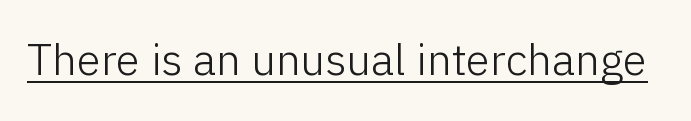
The image shows 44 px light sans-serif type, upright; set normal letter spacing, underlined; low stroke contrast and a medium x-height.
